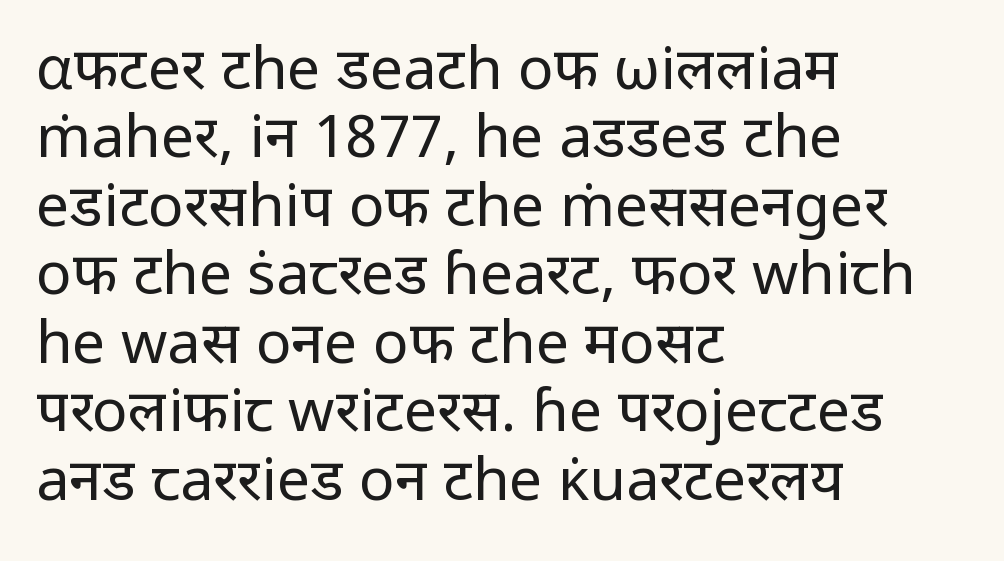
The characters are drawn with everyday or finer stroke widths. These lines were composed using upright roman letters. Nobody touched the tracking dial on this one. Every row of glyphs begins at an identical x-position on the left. Character widths vary here, with narrow letters taking less room than wide ones. I'd call this a sans setting — the letters go barefoot.
